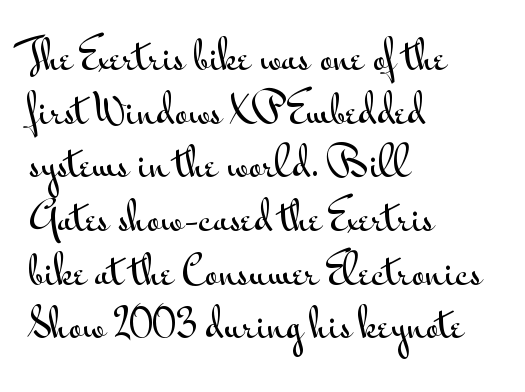
{"serif": "no", "width": "wide", "stroke_contrast": "medium", "x_height": "small", "monospaced": "no", "underline": "no", "align": "left", "line_spacing": "normal", "line_spacing_ratio": 1.45, "letter_spacing": "normal", "letter_spacing_em": 0.0, "glyph_px": 37}
